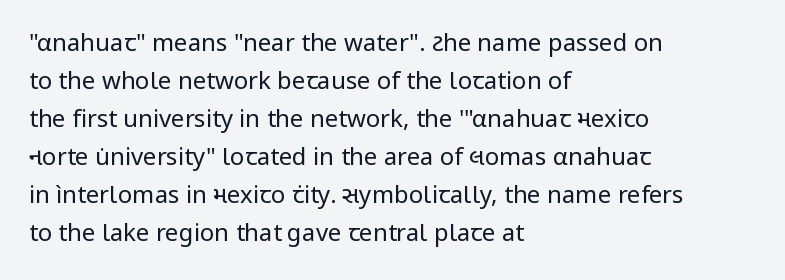
The image shows 24 px text type, upright; set left-aligned, normal line spacing (1.58x), normal letter spacing, not underlined.
